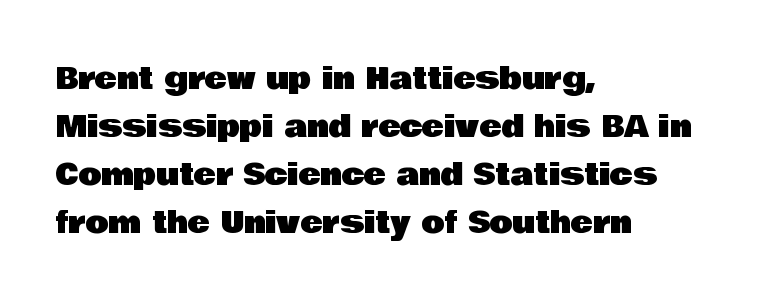
{"serif": "no", "italic": "no", "width": "normal", "stroke_contrast": "low", "x_height": "large", "monospaced": "no", "underline": "no", "align": "left", "line_spacing": "normal", "line_spacing_ratio": 1.6, "letter_spacing": "normal", "letter_spacing_em": 0.0, "glyph_px": 30}
